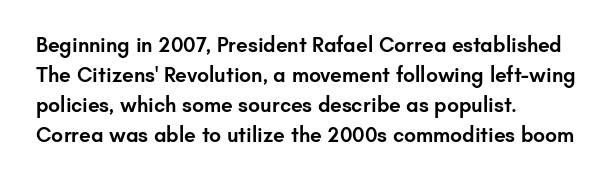
What weight is shown? A semibold, between regular and bold. Nobody touched the tracking dial on this one. This sample keeps an unexceptional amount of space between lines. The typography opts for an upright posture over an oblique one. These lines stack with their left ends in a neat column. The specimen omits any rule beneath the text block's lines.
